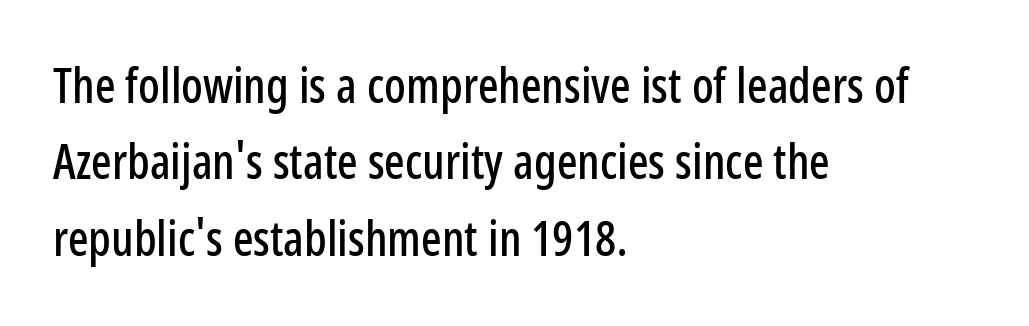
Q: Is the text italic (slanted)? A: No, it is upright.
Q: Is the typeface a serif or a sans-serif typeface? A: Sans-serif.
Q: Is the text underlined? A: No.
Q: How is the paragraph aligned? A: Left-aligned.
Q: Is the spacing between letters normal or unusually wide? A: Normal.
Q: Is the spacing between lines tight, normal or loose? A: Normal.
Q: Width (condensed, normal, or wide)? A: Condensed.
Q: Stroke contrast? A: Low.
Q: x-height? A: Medium.
Q: Monospaced? A: No.
